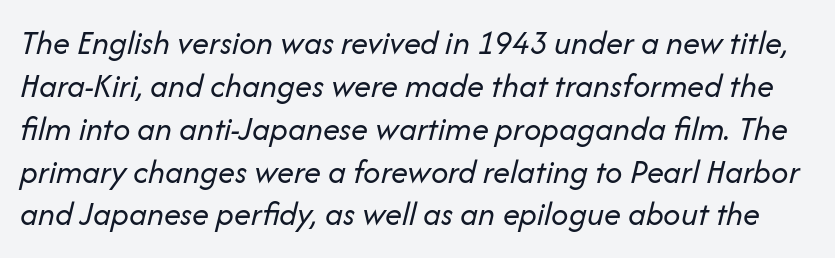
Q: Is the text bold? A: No.
Q: Is the text italic (slanted)? A: Yes, it leans right by about 14 degrees.
Q: Is the text underlined? A: No.
Q: Is the spacing between letters normal or unusually wide? A: Normal.
Q: Is the spacing between lines tight, normal or loose? A: Normal.
Q: Width (condensed, normal, or wide)? A: Normal.
Q: Stroke contrast? A: Low.
Q: x-height? A: Medium.
Q: Monospaced? A: No.
